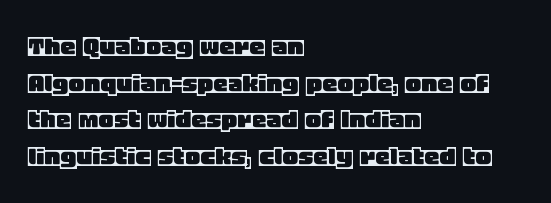
Q: Is the text italic (slanted)? A: No, it is upright.
Q: Is the text underlined? A: No.
Q: How is the paragraph aligned? A: Left-aligned.
Q: Is the spacing between letters normal or unusually wide? A: Normal.
Q: Width (condensed, normal, or wide)? A: Normal.
Q: x-height? A: Large.
Q: Monospaced? A: No.
